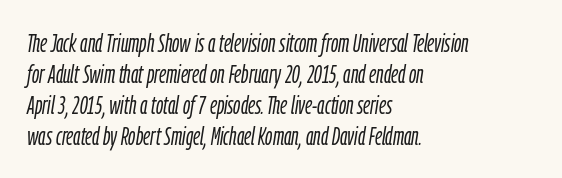
The space directly below the letters is spotless. Is the type slanted? Yes — the strokes lean at a clear angle. Typeset ragged right — the left edge is the straight one. No chunkiness to these letters — they're not bold. This rendering leaves character spacing at its baseline value.
